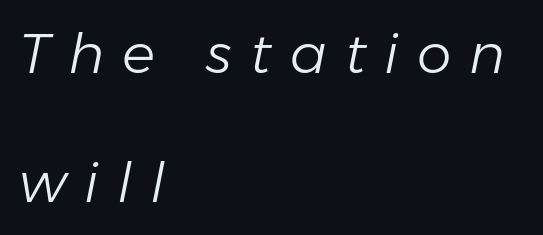
Is the block centered? No — it sits flush against the left margin. Honestly, there is no underline to notice here at all. Spacing verdict: proportional, widths tailored to each character. Between one letter and the next there's a generous, obvious gap. Think standard paragraph weight, or any step lighter than that.
